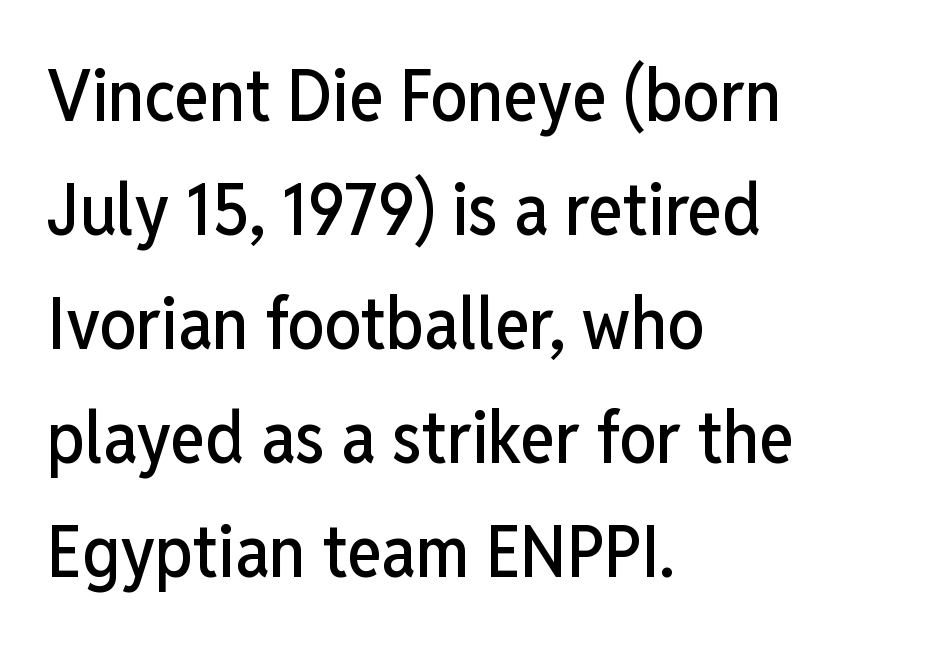
{"serif": "no", "italic": "no", "width": "condensed", "stroke_contrast": "low", "x_height": "medium", "monospaced": "no", "underline": "no", "align": "left", "line_spacing": "normal", "line_spacing_ratio": 1.56, "letter_spacing": "normal", "letter_spacing_em": 0.0, "glyph_px": 73}
